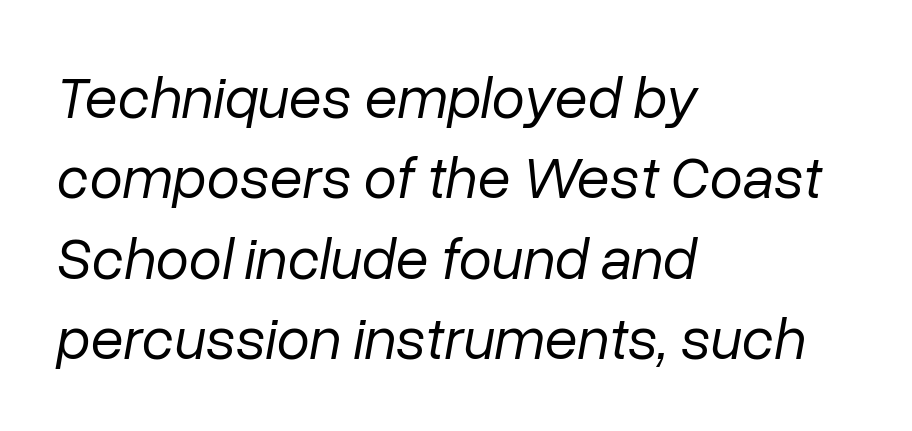
{"italic": "yes", "lean": "right", "slant_degrees": 10, "bold": "no", "weight": "regular", "width": "normal", "stroke_contrast": "low", "x_height": "medium", "monospaced": "no", "underline": "no", "align": "left", "line_spacing": "normal", "line_spacing_ratio": 1.34, "letter_spacing": "normal", "letter_spacing_em": 0.0, "glyph_px": 60}
